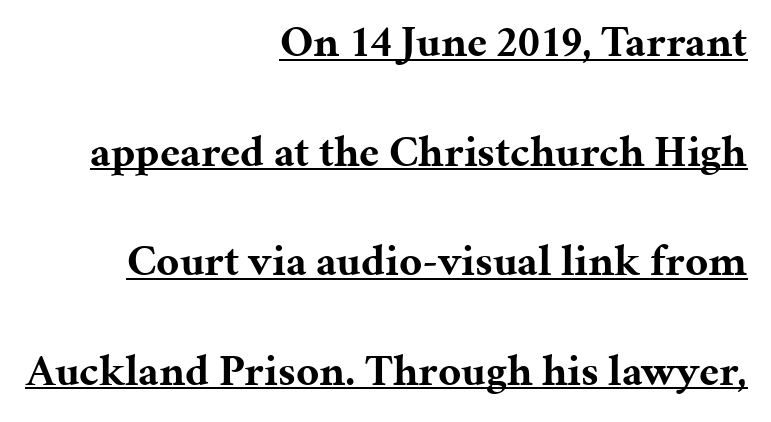
The image shows 44 px bold serif type, upright; set right-aligned, loose line spacing (2.49x), normal letter spacing, underlined; medium stroke contrast and a medium x-height.
